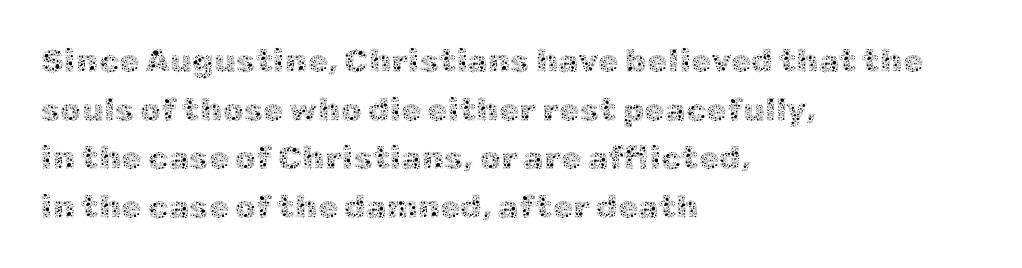
Q: Is the text bold? A: No.
Q: Is the text italic (slanted)? A: No, it is upright.
Q: Is the text underlined? A: No.
Q: How is the paragraph aligned? A: Left-aligned.
Q: Is the spacing between letters normal or unusually wide? A: Normal.
Q: Is the spacing between lines tight, normal or loose? A: Normal.
Q: Width (condensed, normal, or wide)? A: Normal.
Q: x-height? A: Medium.
Q: Monospaced? A: No.
